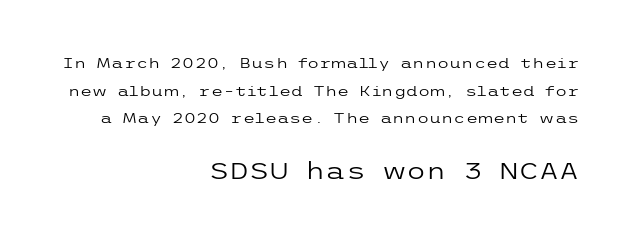
The image shows 23 px text type, upright; set right-aligned, loose line spacing (1.98x), normal letter spacing, not underlined; the second (bottom) block is 1.64x larger.
